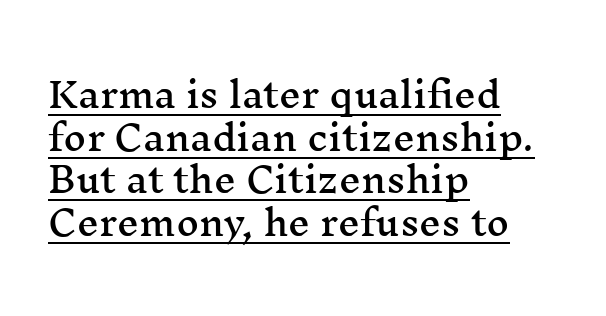
You can see a thin bar hugging the bottom of the glyphs. Teacher's note: observe the even left margin — that is flush-left alignment. To sum up the face: it has serifs. The letters advance in unequal steps, a hallmark of proportional type. Ascenders rise straight up at ninety degrees.
